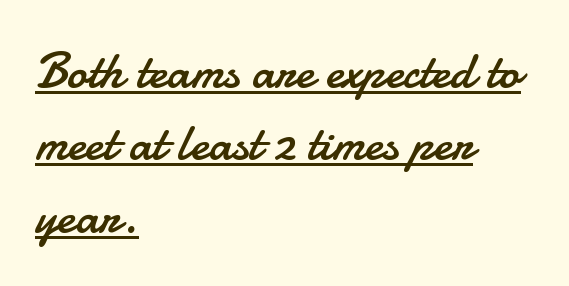
The image shows 51 px regular-weight sans-serif type; set left-aligned, normal line spacing (1.42x), normal letter spacing, underlined; low stroke contrast and a small x-height.
